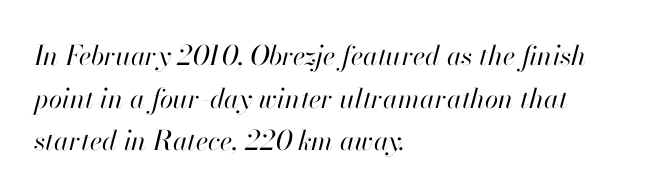
Q: Is the text bold? A: No.
Q: Is the text italic (slanted)? A: Yes, it leans right by about 13 degrees.
Q: Is the text underlined? A: No.
Q: How is the paragraph aligned? A: Left-aligned.
Q: Is the spacing between letters normal or unusually wide? A: Normal.
Q: Is the spacing between lines tight, normal or loose? A: Normal.
